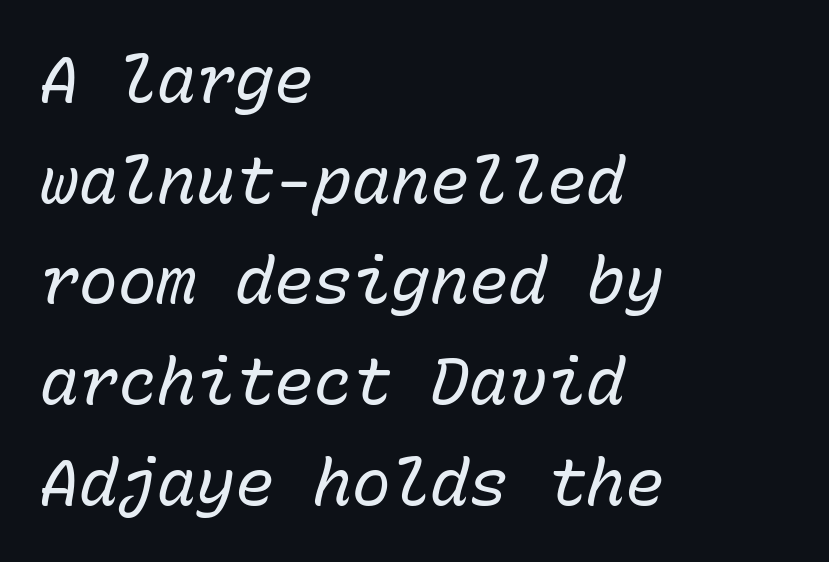
Q: Is the text bold? A: No.
Q: Is the text italic (slanted)? A: Yes, it leans right by about 15 degrees.
Q: Is the text underlined? A: No.
Q: How is the paragraph aligned? A: Left-aligned.
Q: Is the spacing between letters normal or unusually wide? A: Normal.
Q: Is the spacing between lines tight, normal or loose? A: Normal.
Q: Width (condensed, normal, or wide)? A: Normal.
Q: Stroke contrast? A: Low.
Q: x-height? A: Medium.
Q: Monospaced? A: Yes.
